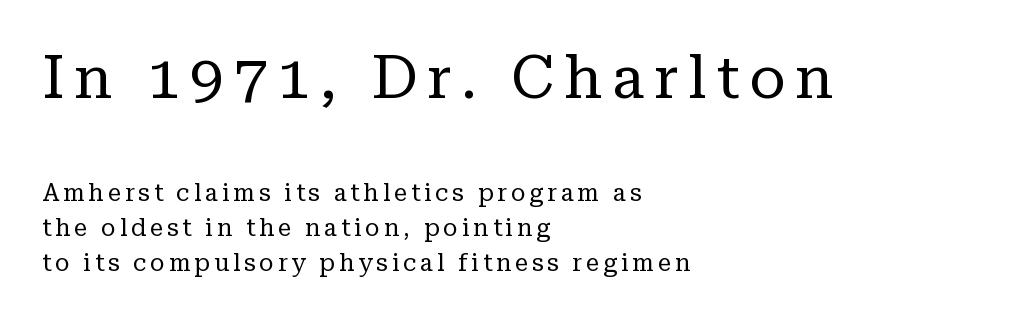
{"serif": "yes", "italic": "no", "bold": "no", "weight": "regular", "width": "normal", "stroke_contrast": "low", "x_height": "medium", "monospaced": "no", "underline": "no", "align": "left", "line_spacing": "normal", "line_spacing_ratio": 1.46, "larger_block": "first", "size_ratio": 2.5, "glyph_px": 60}
